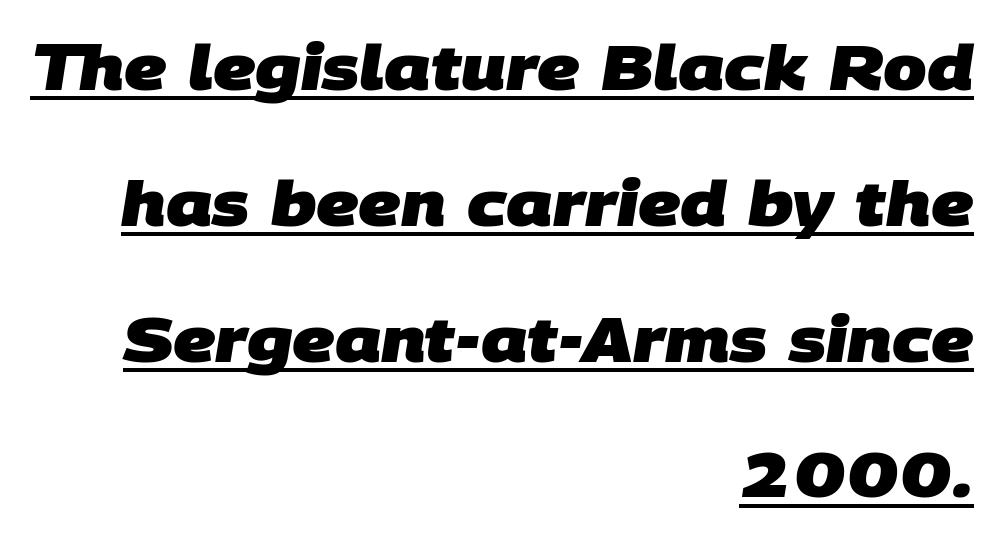
Q: Is the text bold? A: Yes.
Q: Is the typeface a serif or a sans-serif typeface? A: Sans-serif.
Q: Is the text underlined? A: Yes.
Q: How is the paragraph aligned? A: Right-aligned.
Q: Is the spacing between letters normal or unusually wide? A: Normal.
Q: Is the spacing between lines tight, normal or loose? A: Loose.
Q: Width (condensed, normal, or wide)? A: Normal.
Q: Stroke contrast? A: Low.
Q: x-height? A: Large.
Q: Monospaced? A: No.
